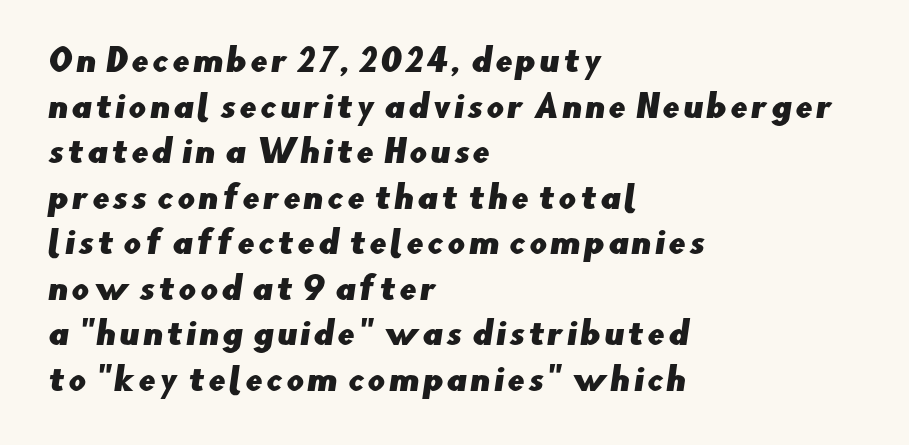
The image shows 31 px sans-serif type; set left-aligned, normal line spacing (1.47x), not underlined; low stroke contrast and a small x-height.
